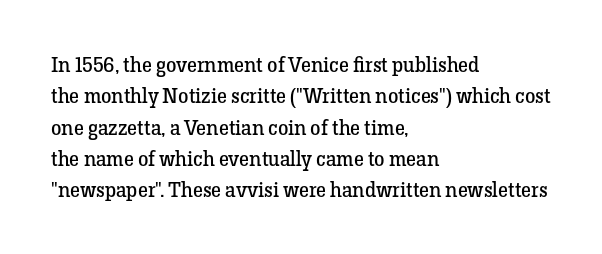
Q: Is the text bold? A: No.
Q: Is the text italic (slanted)? A: No, it is upright.
Q: Is the text underlined? A: No.
Q: How is the paragraph aligned? A: Left-aligned.
Q: Is the spacing between letters normal or unusually wide? A: Normal.
Q: Is the spacing between lines tight, normal or loose? A: Normal.
